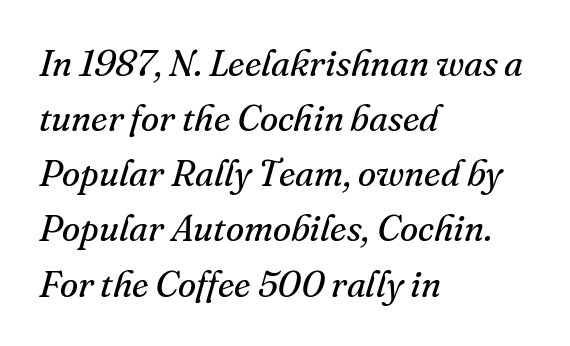
Q: Is the text bold? A: No.
Q: Is the text italic (slanted)? A: Yes, it leans right by about 16 degrees.
Q: Is the typeface a serif or a sans-serif typeface? A: Serif.
Q: Is the text underlined? A: No.
Q: How is the paragraph aligned? A: Left-aligned.
Q: Is the spacing between letters normal or unusually wide? A: Normal.
Q: Is the spacing between lines tight, normal or loose? A: Normal.
Q: Width (condensed, normal, or wide)? A: Normal.
Q: Stroke contrast? A: Medium.
Q: x-height? A: Small.
Q: Monospaced? A: No.
